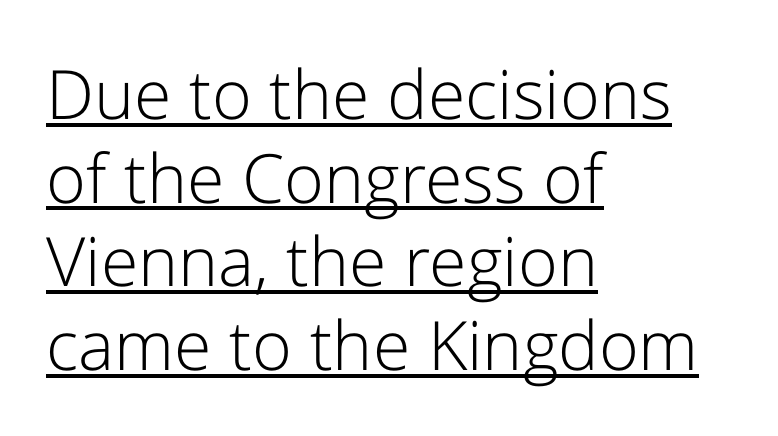
The image shows 68 px light sans-serif type, upright; set left-aligned, line spacing 1.23x, normal letter spacing, underlined; low stroke contrast and a medium x-height.
